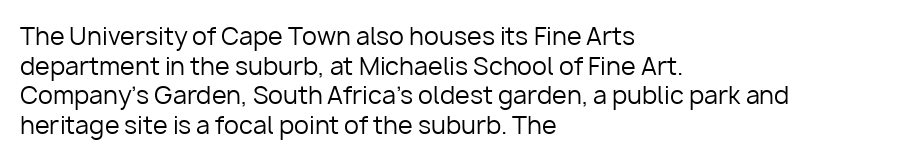
Words appear dense and cohesive because spacing is normal. Stem width sits at or under what a default text font uses. Honestly, there is no underline to notice here at all. The lettering stays uniformly vertical, giving the passage a roman look.
